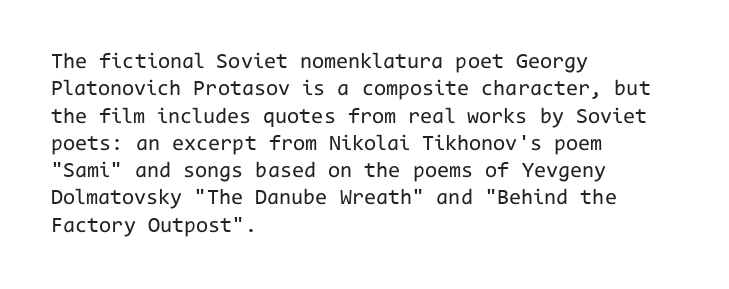
{"italic": "no", "bold": "no", "underline": "no", "align": "left", "line_spacing_ratio": 1.24, "letter_spacing": "normal", "letter_spacing_em": 0.0, "glyph_px": 22}
